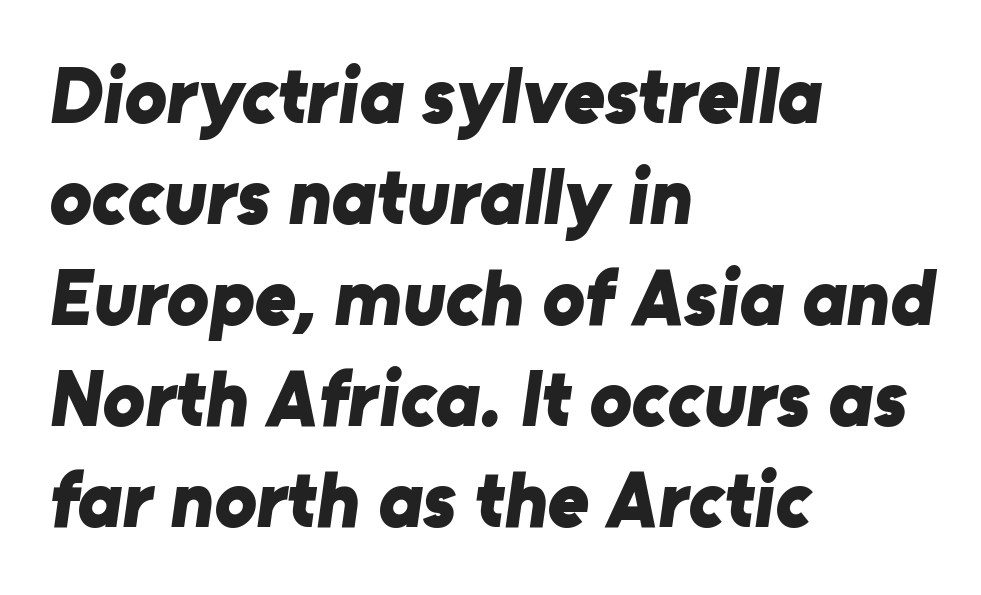
Q: Is the text bold? A: Yes.
Q: Is the typeface a serif or a sans-serif typeface? A: Sans-serif.
Q: Is the text underlined? A: No.
Q: How is the paragraph aligned? A: Left-aligned.
Q: Is the spacing between letters normal or unusually wide? A: Normal.
Q: Is the spacing between lines tight, normal or loose? A: Normal.
Q: Width (condensed, normal, or wide)? A: Normal.
Q: Stroke contrast? A: Low.
Q: x-height? A: Medium.
Q: Monospaced? A: No.
